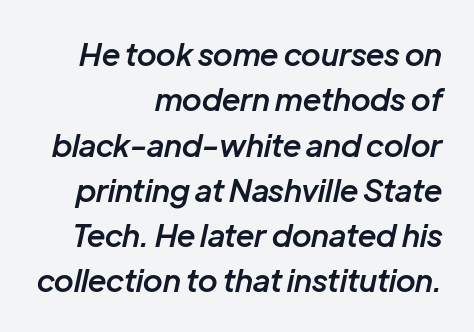
Typesetter's note: demi weight, one step under bold. Slant detected: the letters are inclined. Decoration check: the copy has no underline. The type is set solid horizontally, with unmodified tracking.
